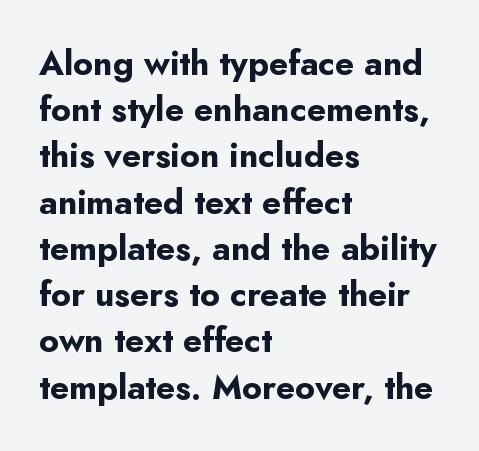
The lines sit at an ordinary, default distance from one another. Every letter is thick-stroked: bold, no question. Varying glyph widths throughout — classic text-font behaviour. Examine the stroke ends and you'll find no serifs. Ascenders rise straight up at ninety degrees.
